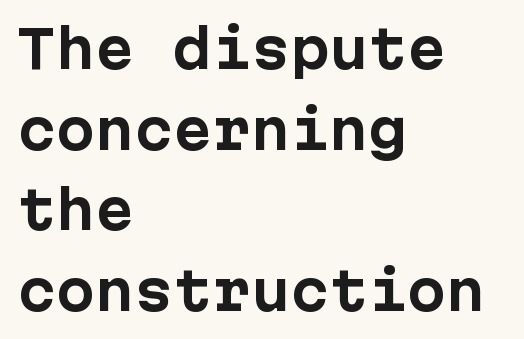
{"serif": "no", "italic": "no", "bold": "yes", "weight": "bold", "width": "normal", "stroke_contrast": "low", "x_height": "medium", "underline": "no", "align": "left", "line_spacing": "normal", "line_spacing_ratio": 1.55, "letter_spacing": "normal", "letter_spacing_em": 0.0, "glyph_px": 52}
